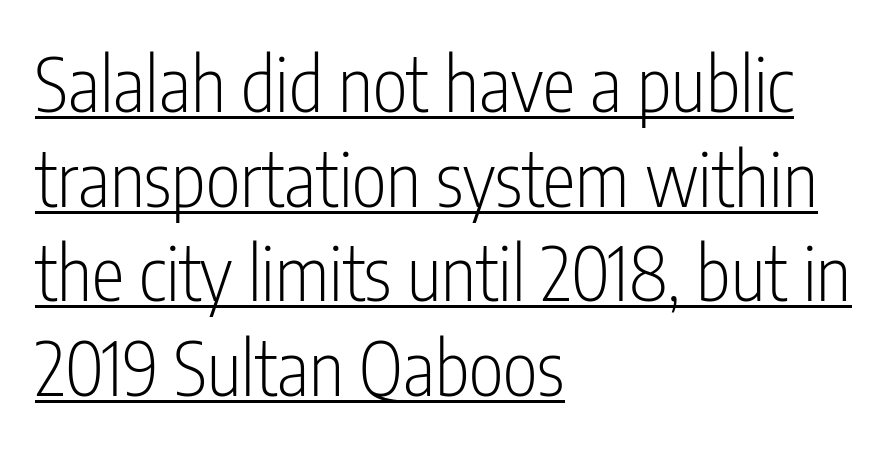
Q: Is the text bold? A: No.
Q: Is the text italic (slanted)? A: No, it is upright.
Q: Is the typeface a serif or a sans-serif typeface? A: Sans-serif.
Q: Is the text underlined? A: Yes.
Q: How is the paragraph aligned? A: Left-aligned.
Q: Is the spacing between letters normal or unusually wide? A: Normal.
Q: Is the spacing between lines tight, normal or loose? A: Normal.
Q: Width (condensed, normal, or wide)? A: Condensed.
Q: Stroke contrast? A: Low.
Q: x-height? A: Medium.
Q: Monospaced? A: No.
